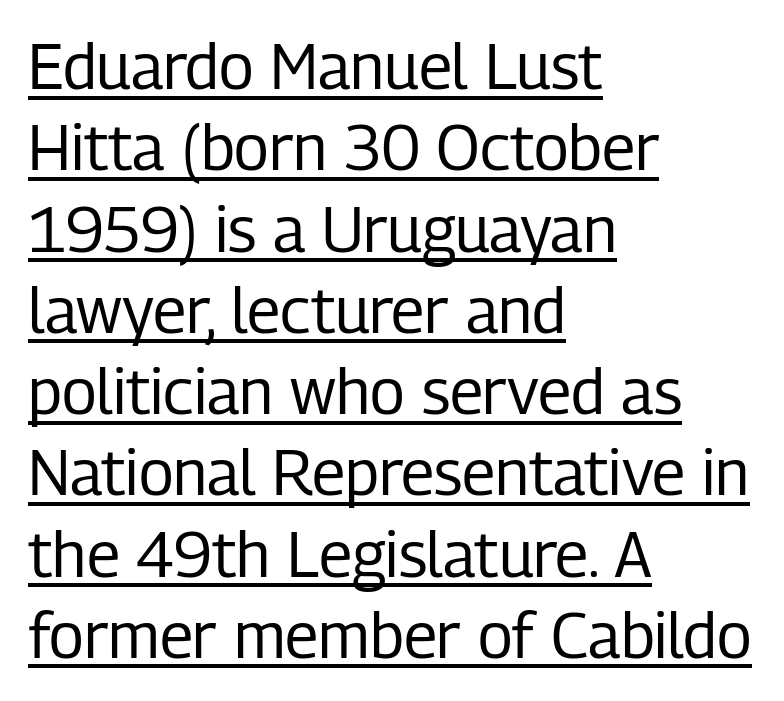
What decoration does the sample have? An underline. Nothing heavy about these letters — not bold at all. The typography opts for an upright posture over an oblique one. If you measured baseline to baseline, you'd find a middling distance. These lines are rendered in a variable-pitch font. Horizontally, the lines are justified to the leading edge only.
